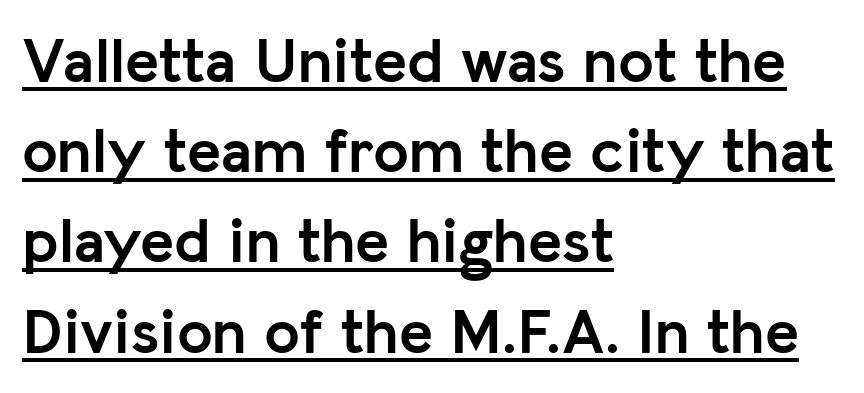
Q: Is the text bold? A: Yes.
Q: Is the text italic (slanted)? A: No, it is upright.
Q: Is the typeface a serif or a sans-serif typeface? A: Sans-serif.
Q: Is the text underlined? A: Yes.
Q: How is the paragraph aligned? A: Left-aligned.
Q: Is the spacing between letters normal or unusually wide? A: Normal.
Q: Is the spacing between lines tight, normal or loose? A: Normal.
Q: Width (condensed, normal, or wide)? A: Normal.
Q: Stroke contrast? A: Low.
Q: x-height? A: Medium.
Q: Monospaced? A: No.
